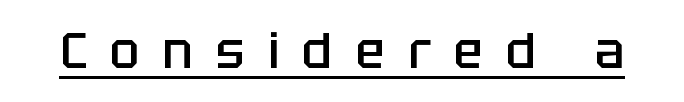
There is plenty of visible air inserted between adjacent glyphs. Each letter's strokes conclude bluntly, with no projecting serifs. The letters are semibold — heavier than regular but short of a full bold. You could not count columns in this text — the font is proportionally spaced. This is underlined copy, the kind a proofreader might mark for attention.
